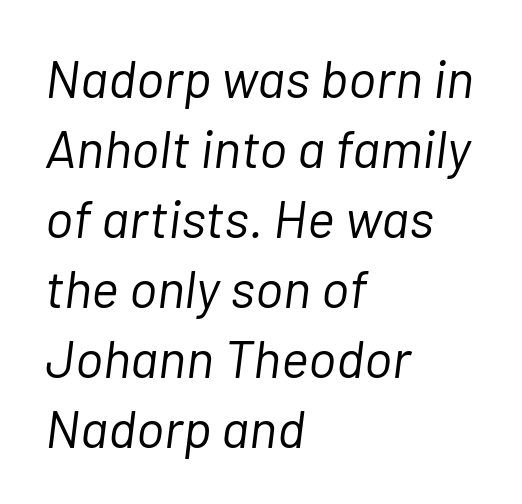
The image shows 53 px light type, italic (leaning right); set left-aligned, normal line spacing (1.32x), normal letter spacing, not underlined; low stroke contrast and a medium x-height.
